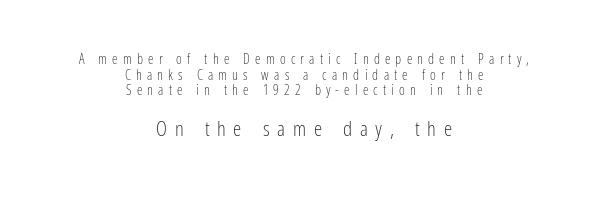
A roman cut, with each character standing at attention. The font sits on the lighter half of the weight spectrum, regular included. Reading top to bottom, the characters get bigger at the block break. There is plenty of visible air inserted between adjacent glyphs. The passage shown stacks its lines with hardly any gap. Bare-footed words on every line.
